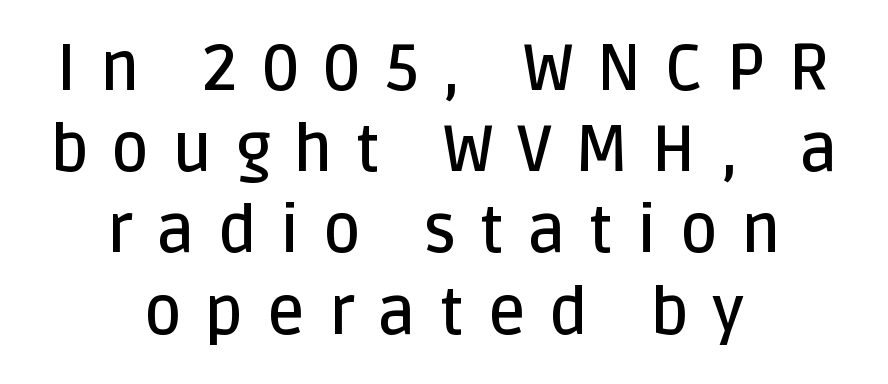
Each glyph is drawn with semibold strokes, heavier than normal yet not fully bold. Between one letter and the next there's a generous, obvious gap. Which margin do the lines hug? Neither — every line sits in the middle. The typeface chosen for these lines omits serifs. The letters advance in unequal steps, a hallmark of proportional type. Leading: standard.
